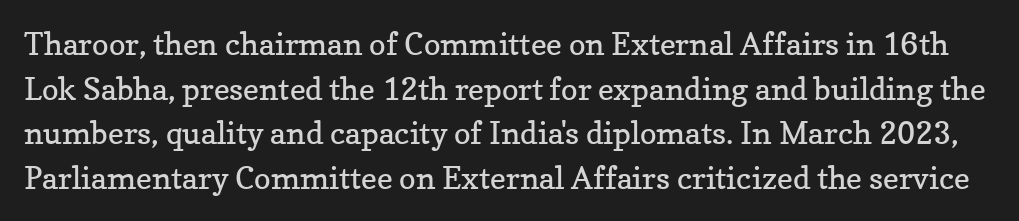
The area under the type is left untouched. Nothing unusual about the tracking: characters are spaced as the font intends. No heavy texture on the line: the type isn't bold. The characters display serif detailing at their extremities. Looks like regular typesetting: each glyph gets only the width it needs.
